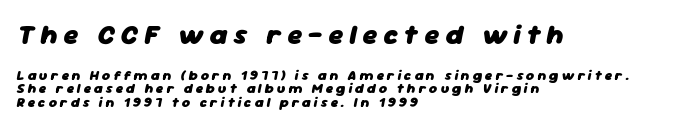
Is the type slanted? Yes — the strokes lean at a clear angle. Typeset ragged right — the left edge is the straight one. The passage shown is not underscored anywhere. The lines are packed closely together with very little leading.
